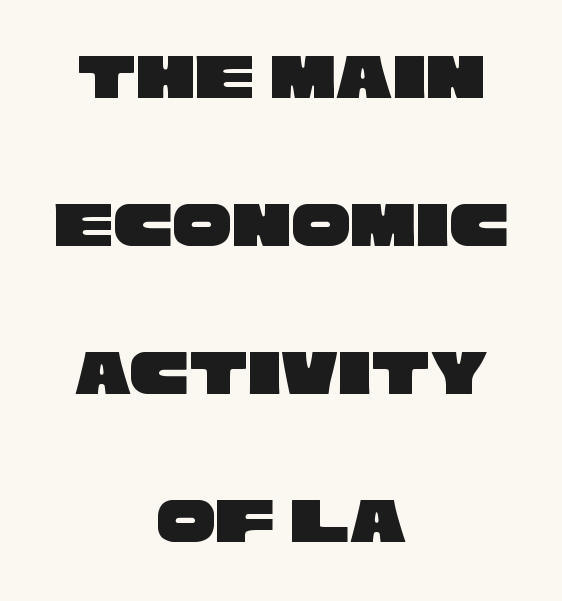
Spacing verdict: proportional, widths tailored to each character. The setting favours the middle, as headings and verse often do. Whoever set this chose breathing room over compactness in the vertical rhythm. Each letter's strokes conclude bluntly, with no projecting serifs.
